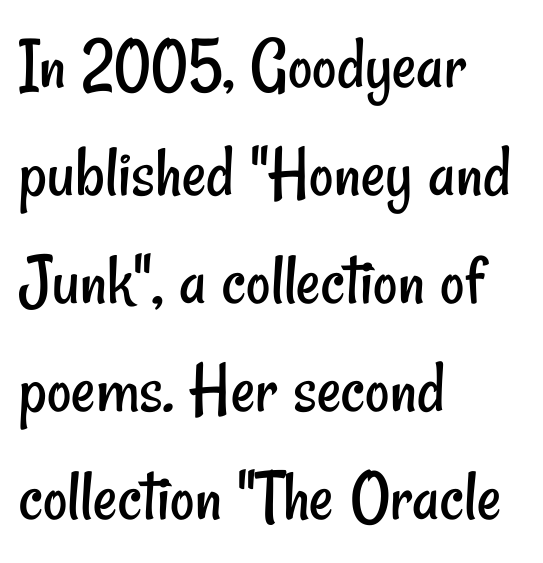
The image shows 75 px regular-weight, condensed sans-serif type; set left-aligned, normal line spacing (1.44x), normal letter spacing, not underlined; low stroke contrast and a small x-height.
